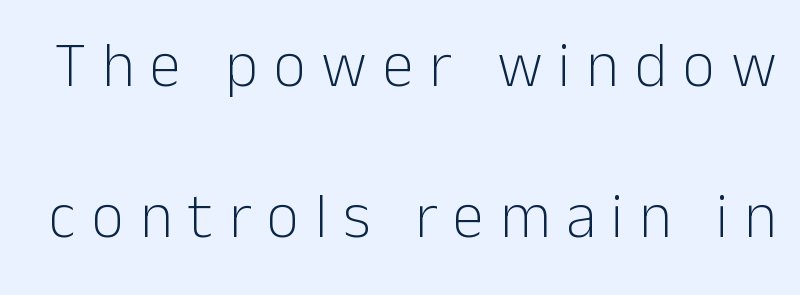
The image shows 63 px light sans-serif type, upright; set loose line spacing (2.4x), unusually wide letter spacing (+0.25 em), not underlined; low stroke contrast and a medium x-height.
